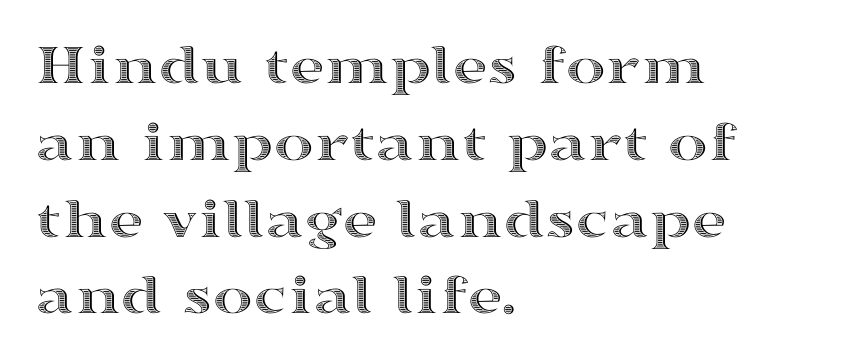
The image shows 60 px wide type, upright; set left-aligned, normal line spacing (1.28x), normal letter spacing, not underlined; a medium x-height.
